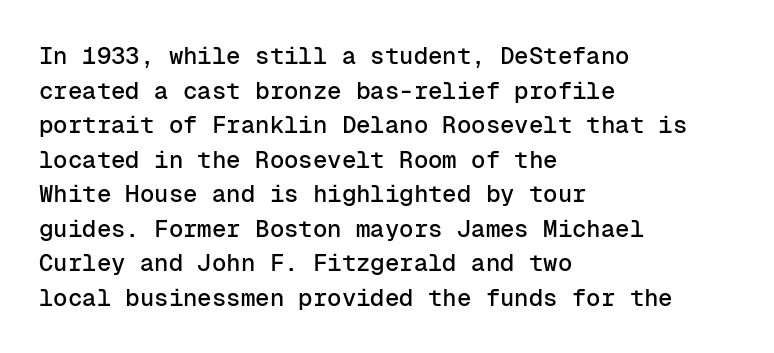
The compositor pushed each line to the left boundary. Compared with typical paragraphs, the rows here are spaced about the same. Here the glyphs are tracked normally, forming tight word shapes. Check the space under the baseline: it is left empty. You can tell it's not italic because the verticals are truly vertical.
